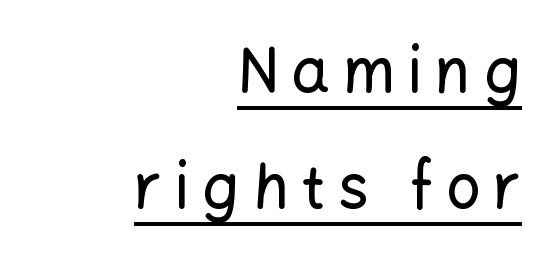
Quick note: not italic, upright. The type family on display is of the sans-serif kind. The lettering is marked with a stroke running underneath it. Leading: increased. A typesetter would call this proportional, since set widths differ per character. Line ends are locked; line starts wander.
